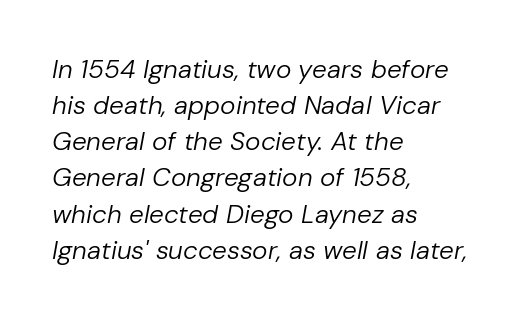
Leading matches the norm, producing a regular column. An italicized treatment has been applied to the whole sample. This sample uses plain, unmodified letter spacing. The ragged edge is on the right, which tells us the setting is flush left.
